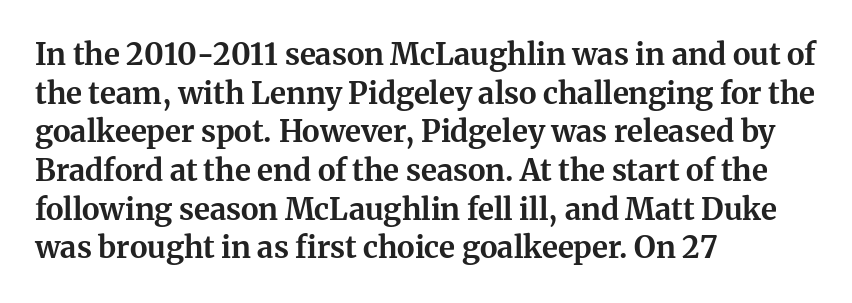
Q: Is the text bold? A: Yes.
Q: Is the text italic (slanted)? A: No, it is upright.
Q: Is the typeface a serif or a sans-serif typeface? A: Serif.
Q: Is the text underlined? A: No.
Q: How is the paragraph aligned? A: Left-aligned.
Q: Is the spacing between letters normal or unusually wide? A: Normal.
Q: Is the spacing between lines tight, normal or loose? A: Normal.
Q: Width (condensed, normal, or wide)? A: Normal.
Q: Stroke contrast? A: Medium.
Q: x-height? A: Medium.
Q: Monospaced? A: No.
